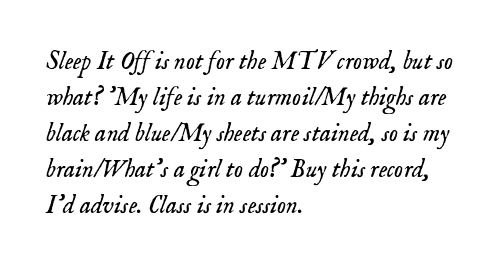
The tracking reads as untouched default to a designer's eye. The block of text has a typical density, with ordinary space between rows. No heavy texture on the line: the type isn't bold. The paragraph has a hard left edge and a soft right edge. In terms of posture, this sample is oblique. Type without underlining.
